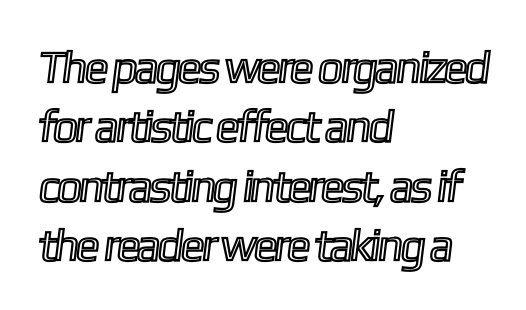
{"width": "condensed", "x_height": "medium", "monospaced": "no", "underline": "no", "align": "left", "line_spacing": "normal", "line_spacing_ratio": 1.32, "letter_spacing": "normal", "letter_spacing_em": 0.0, "glyph_px": 45}
